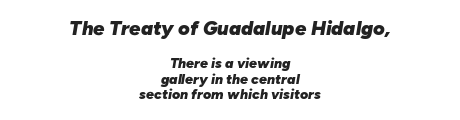
Q: Is the text bold? A: Yes.
Q: Is the text italic (slanted)? A: Yes, it leans right by about 10 degrees.
Q: Is the text underlined? A: No.
Q: How is the paragraph aligned? A: Centered.
Q: Is the spacing between letters normal or unusually wide? A: Normal.
Q: Is the spacing between lines tight, normal or loose? A: Tight.
Q: Which block of text is set in a larger size, the first (top) or the second (bottom)? A: The first (top) one.
